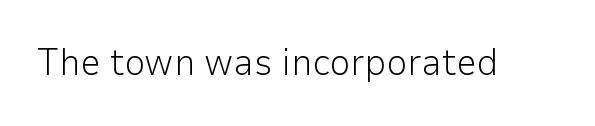
{"serif": "no", "italic": "no", "bold": "no", "weight": "light", "width": "normal", "stroke_contrast": "low", "x_height": "medium", "monospaced": "no", "underline": "no", "letter_spacing": "normal", "letter_spacing_em": 0.0, "glyph_px": 37}
